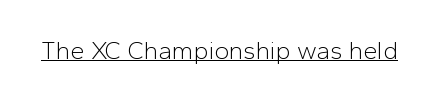
The letterforms sit at book weight or below. Posture: upright roman. Here the glyphs are tracked normally, forming tight word shapes. The words here are underlined.
